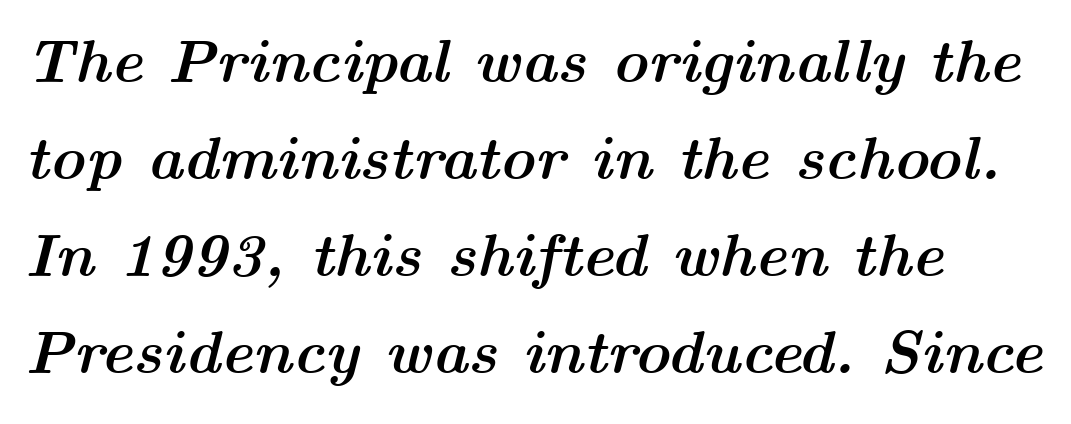
Q: Is the text bold? A: Yes.
Q: Is the text italic (slanted)? A: Yes, it leans right by about 14 degrees.
Q: Is the text underlined? A: No.
Q: How is the paragraph aligned? A: Left-aligned.
Q: Is the spacing between letters normal or unusually wide? A: Normal.
Q: Is the spacing between lines tight, normal or loose? A: Normal.
Q: Width (condensed, normal, or wide)? A: Wide.
Q: Stroke contrast? A: Medium.
Q: x-height? A: Medium.
Q: Monospaced? A: No.
